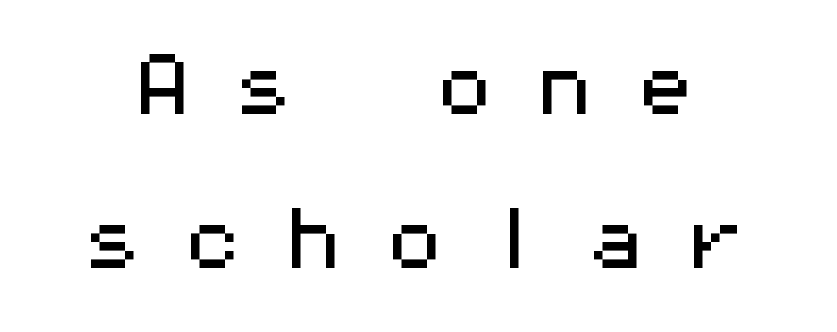
Summary of vertical rhythm: relaxed, with wide interline spacing. This is roman type, the default non-slanted kind. The glyphs in this specimen are sans serif. Every character here occupies the same horizontal width, giving the sample a typewriter-like rhythm.
